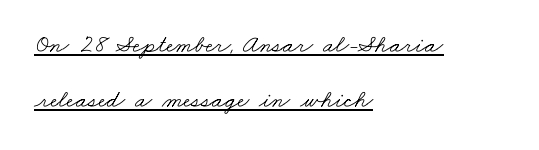
Q: Is the text bold? A: No.
Q: Is the text underlined? A: Yes.
Q: How is the paragraph aligned? A: Left-aligned.
Q: Is the spacing between letters normal or unusually wide? A: Normal.
Q: Is the spacing between lines tight, normal or loose? A: Loose.
